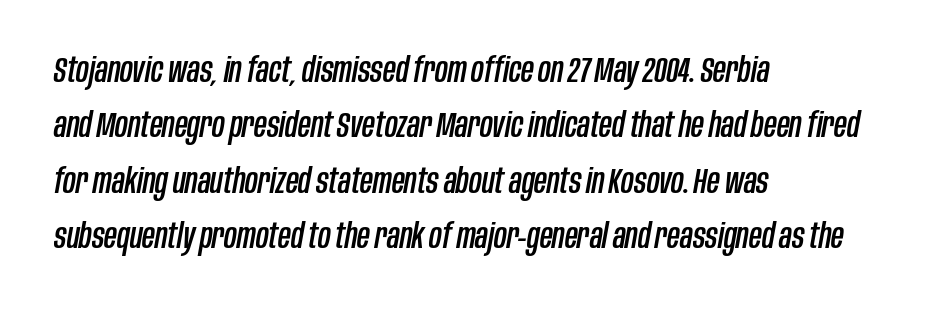
The image shows 35 px condensed type, italic (leaning right); set left-aligned, normal line spacing (1.58x), normal letter spacing, not underlined; low stroke contrast and a large x-height.
